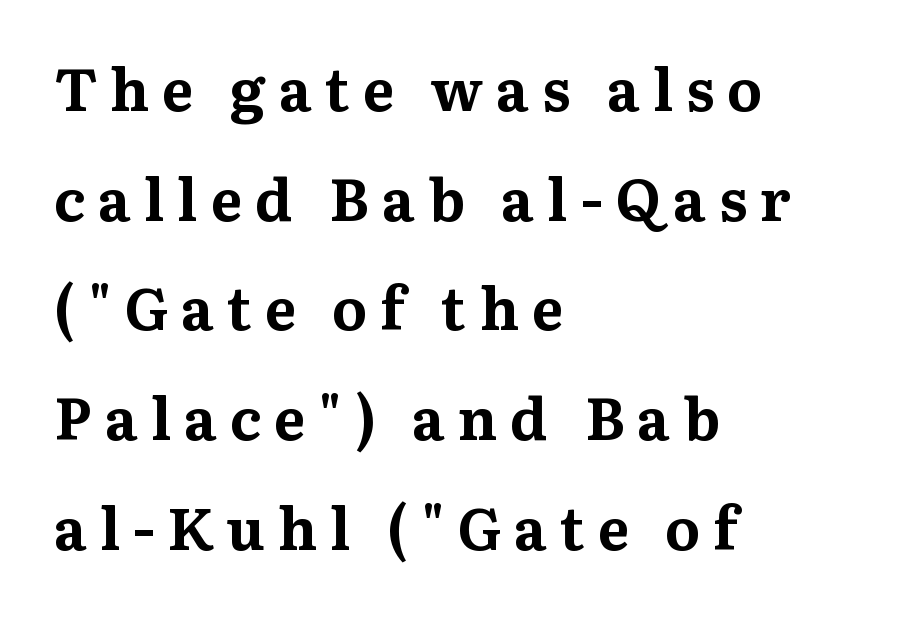
{"serif": "yes", "italic": "no", "bold": "yes", "weight": "bold", "width": "normal", "stroke_contrast": "medium", "x_height": "medium", "monospaced": "no", "underline": "no", "align": "left", "line_spacing_ratio": 1.86, "letter_spacing": "wide", "letter_spacing_em": 0.22, "glyph_px": 59}
